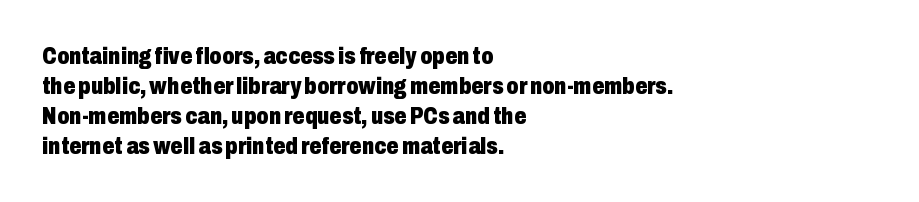
{"italic": "no", "bold": "yes", "underline": "no", "align": "left", "line_spacing": "normal", "line_spacing_ratio": 1.25, "letter_spacing": "normal", "letter_spacing_em": 0.0, "glyph_px": 24}
